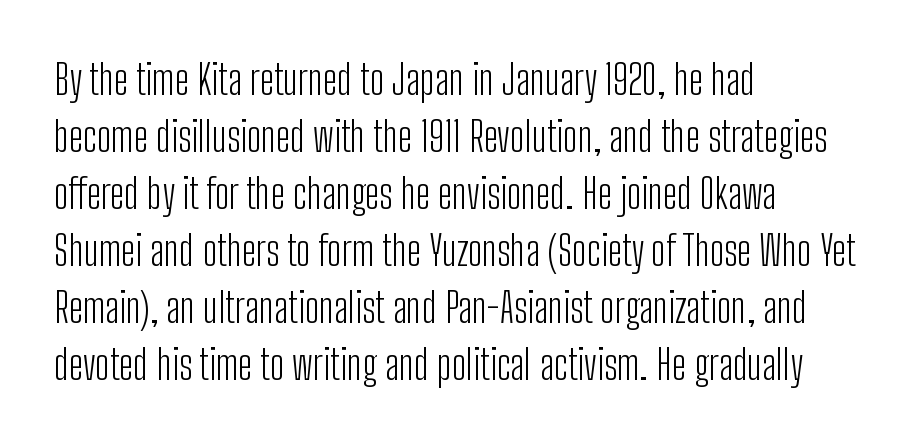
Q: Is the text bold? A: No.
Q: Is the text italic (slanted)? A: No, it is upright.
Q: Is the typeface a serif or a sans-serif typeface? A: Sans-serif.
Q: Is the text underlined? A: No.
Q: How is the paragraph aligned? A: Left-aligned.
Q: Is the spacing between letters normal or unusually wide? A: Normal.
Q: Is the spacing between lines tight, normal or loose? A: Normal.
Q: Width (condensed, normal, or wide)? A: Condensed.
Q: Stroke contrast? A: Low.
Q: x-height? A: Medium.
Q: Monospaced? A: No.
